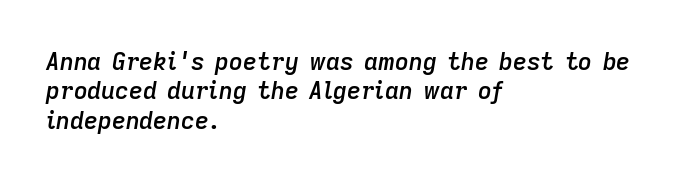
The image shows 24 px text type, italic (leaning right); set left-aligned, line spacing 1.22x, normal letter spacing, not underlined.
